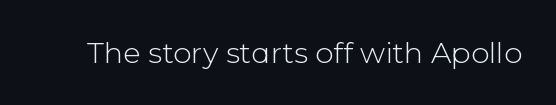
Type without underlining. Are there feet on the stems? There aren't — it's a sans. Spacing verdict: proportional, widths tailored to each character. The letterforms sit shoulder to shoulder at normal distance. The specimen reads as upright at a glance. The strokes carry an ordinary text weight at most.
